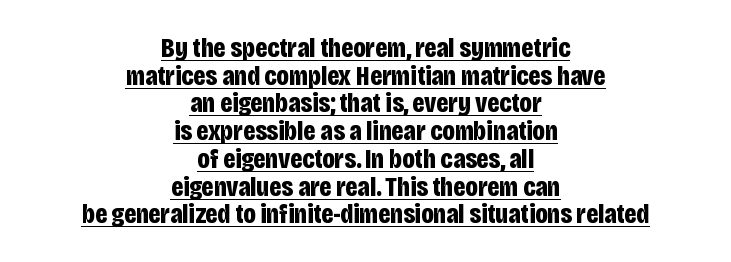
{"serif": "no", "italic": "no", "bold": "yes", "weight": "bold", "width": "condensed", "stroke_contrast": "low", "x_height": "large", "monospaced": "no", "underline": "yes", "align": "center", "line_spacing": "tight", "line_spacing_ratio": 0.99, "letter_spacing": "normal", "letter_spacing_em": 0.0, "glyph_px": 28}
